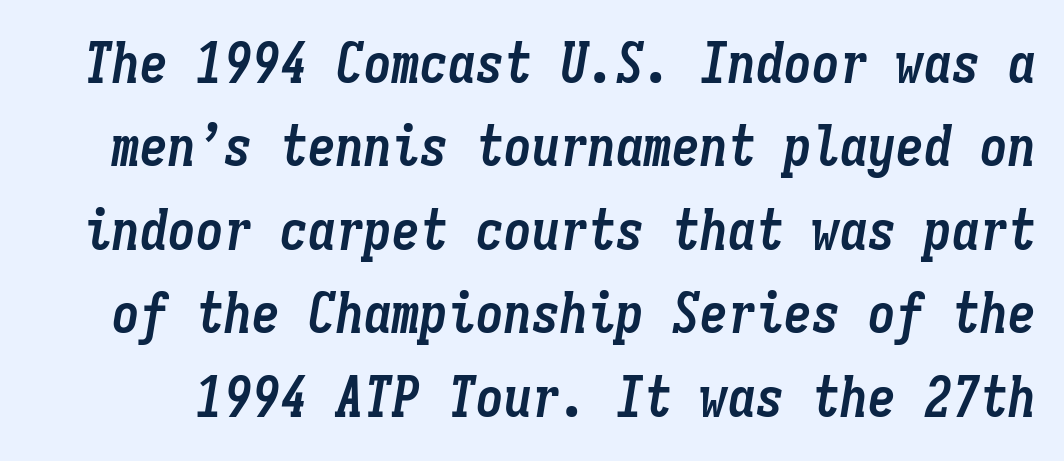
Q: Is the text bold? A: Yes.
Q: Is the text italic (slanted)? A: Yes, it leans right by about 9 degrees.
Q: Is the text underlined? A: No.
Q: Is the spacing between letters normal or unusually wide? A: Normal.
Q: Is the spacing between lines tight, normal or loose? A: Normal.
Q: Width (condensed, normal, or wide)? A: Condensed.
Q: Stroke contrast? A: Low.
Q: x-height? A: Medium.
Q: Monospaced? A: Yes.
